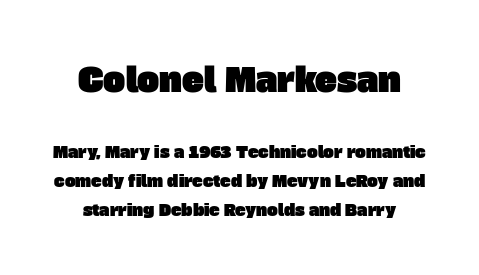
{"serif": "no", "width": "normal", "stroke_contrast": "low", "x_height": "large", "monospaced": "no", "underline": "no", "line_spacing_ratio": 1.81, "letter_spacing": "normal", "letter_spacing_em": 0.0, "larger_block": "first", "size_ratio": 2.06, "glyph_px": 33}
